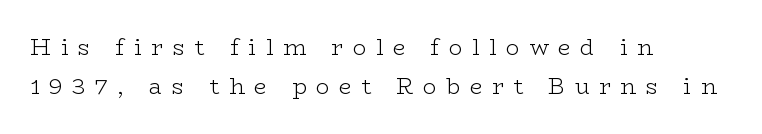
Q: Is the text bold? A: No.
Q: Is the text italic (slanted)? A: No, it is upright.
Q: Is the text underlined? A: No.
Q: How is the paragraph aligned? A: Left-aligned.
Q: Is the spacing between letters normal or unusually wide? A: Unusually wide.
